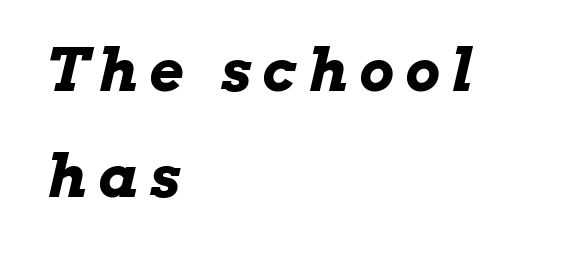
Horizontally, the lines are justified to the leading edge only. Its strokes are broad and dark, the hallmark of bold type. Does the lettering tilt? It does — this is italic. Check under the words: just untouched page.
